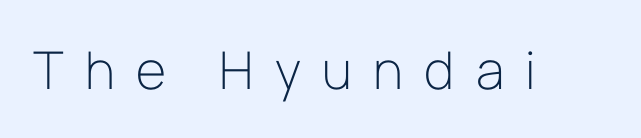
The image shows 52 px light sans-serif type, upright; set unusually wide letter spacing (+0.41 em), not underlined; low stroke contrast and a medium x-height.
